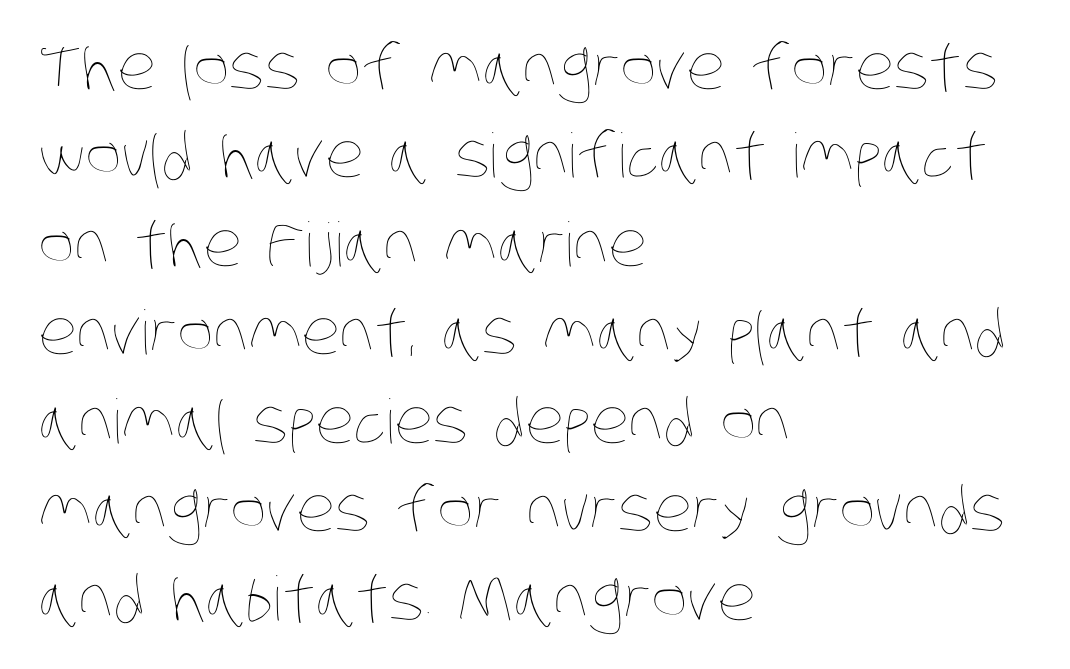
{"bold": "no", "weight": "thin", "width": "condensed", "stroke_contrast": "low", "x_height": "large", "monospaced": "no", "underline": "no", "align": "left", "line_spacing": "normal", "line_spacing_ratio": 1.45, "letter_spacing": "normal", "letter_spacing_em": 0.0, "glyph_px": 61}
